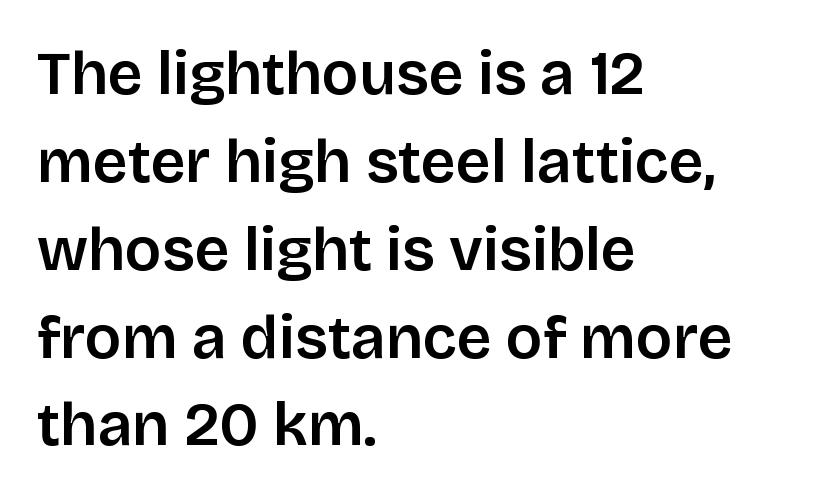
The image shows 61 px sans-serif type, upright; set left-aligned, normal line spacing (1.44x), normal letter spacing, not underlined; low stroke contrast and a large x-height.
